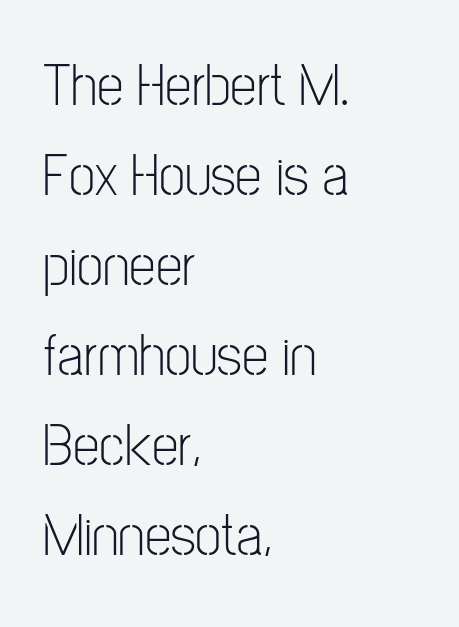
The image shows 60 px light, condensed sans-serif type, upright; set left-aligned, normal line spacing (1.5x), normal letter spacing, not underlined; low stroke contrast and a medium x-height.
